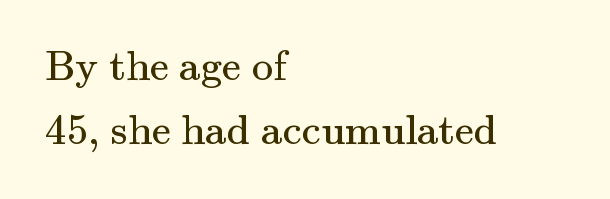
{"serif": "yes", "italic": "no", "bold": "no", "weight": "regular", "width": "normal", "stroke_contrast": "medium", "x_height": "small", "monospaced": "no", "underline": "no", "align": "left", "line_spacing": "normal", "line_spacing_ratio": 1.5, "letter_spacing": "normal", "letter_spacing_em": 0.0, "glyph_px": 43}
